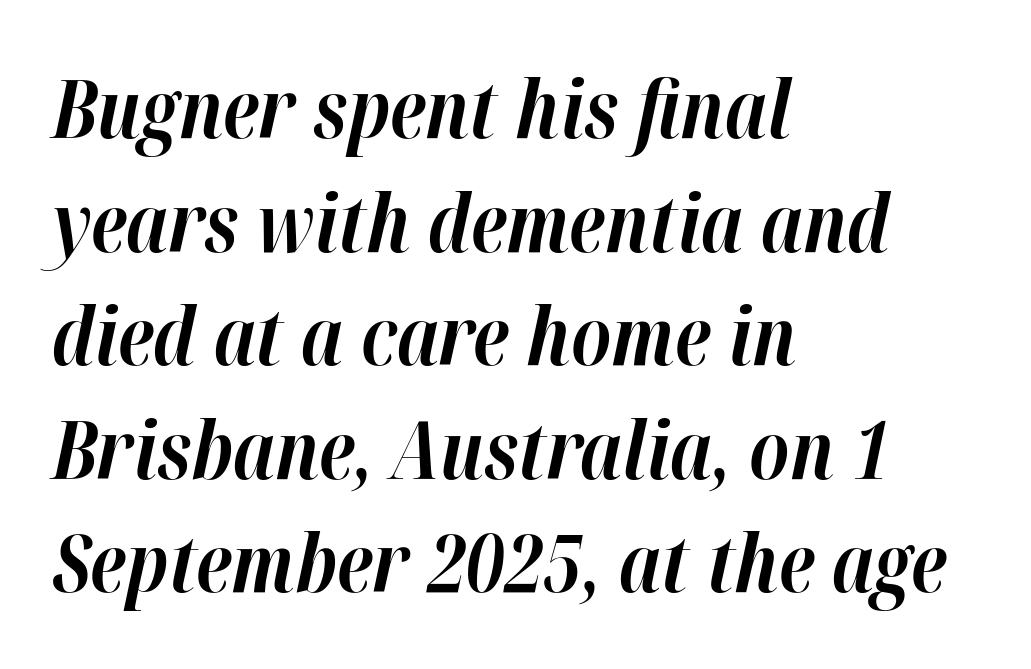
You could not count columns in this text — the font is proportionally spaced. In terms of leading, this rendering sits right in the middle. The baseline area is clear. Alignment: flush left. The rendering uses a bold face; every stroke is thick and dark.
